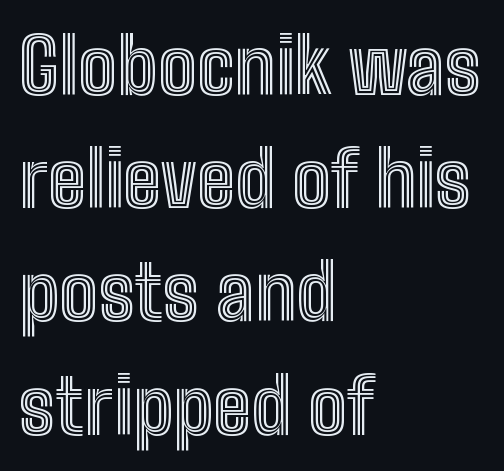
{"italic": "no", "width": "condensed", "x_height": "medium", "monospaced": "no", "underline": "no", "align": "left", "line_spacing": "normal", "line_spacing_ratio": 1.47, "letter_spacing": "normal", "letter_spacing_em": 0.0, "glyph_px": 77}
